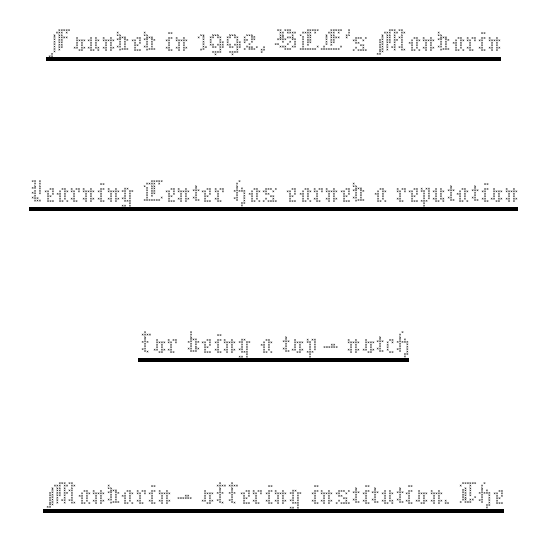
{"italic": "no", "bold": "no", "weight": "thin", "width": "normal", "stroke_contrast": "medium", "x_height": "medium", "monospaced": "no", "underline": "yes", "align": "center", "line_spacing": "loose", "line_spacing_ratio": 2.22, "letter_spacing": "normal", "letter_spacing_em": 0.0, "glyph_px": 68}
